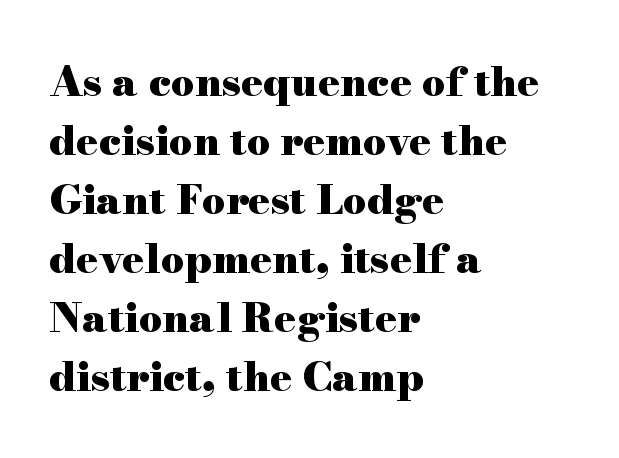
Typographic density is high because the face is bold. You could not count columns in this text — the font is proportionally spaced. If you drew a line through each stem, it would be perfectly vertical. Regarding serifs, this sample has them.
